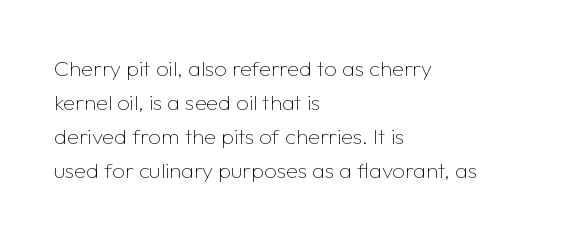
Caption: multi-line text, flush left, ragged right. Rendered with straight, roman letterforms. Beneath every word, the page is bare. Weight: not bold — regular or lighter. Nobody touched the tracking dial on this one. Vertically, the passage feels balanced, rows spaced as you'd expect.
